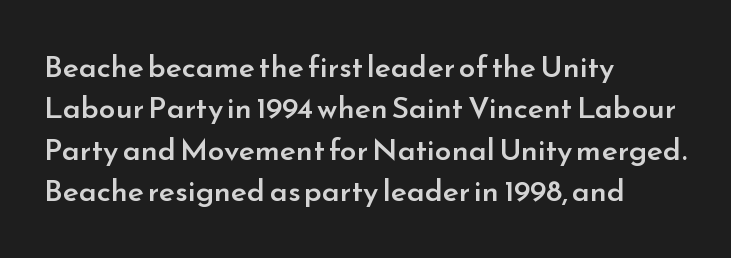
The image shows 30 px semibold sans-serif type, upright; set left-aligned, normal line spacing (1.38x), normal letter spacing, not underlined; low stroke contrast and a small x-height.
